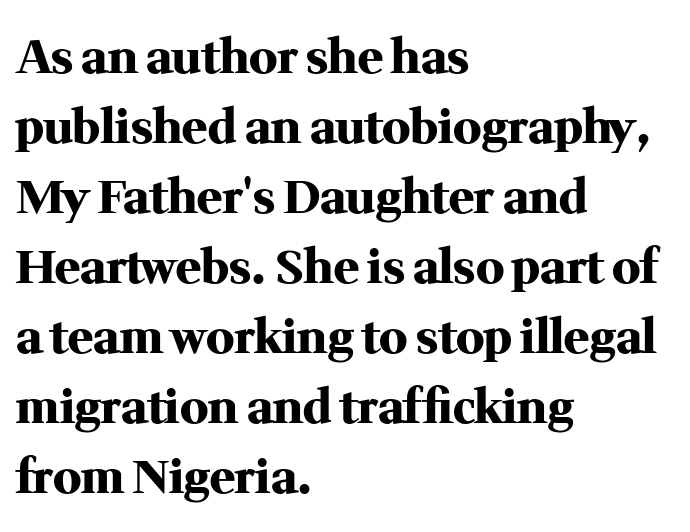
Q: Is the text bold? A: Yes.
Q: Is the text italic (slanted)? A: No, it is upright.
Q: Is the typeface a serif or a sans-serif typeface? A: Serif.
Q: Is the text underlined? A: No.
Q: How is the paragraph aligned? A: Left-aligned.
Q: Is the spacing between letters normal or unusually wide? A: Normal.
Q: Is the spacing between lines tight, normal or loose? A: Normal.
Q: Width (condensed, normal, or wide)? A: Normal.
Q: Stroke contrast? A: Medium.
Q: x-height? A: Medium.
Q: Monospaced? A: No.
